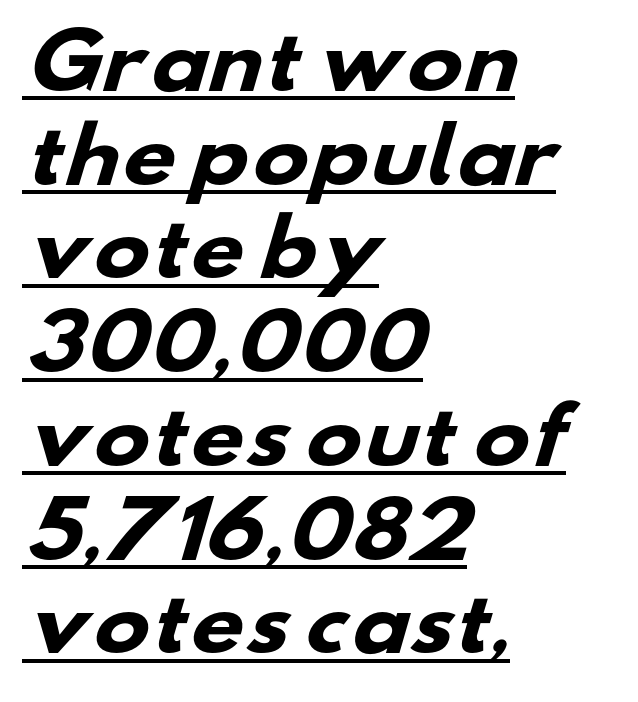
{"serif": "no", "bold": "yes", "weight": "heavy", "width": "wide", "stroke_contrast": "low", "x_height": "small", "monospaced": "no", "underline": "yes", "align": "left", "line_spacing": "normal", "line_spacing_ratio": 1.25, "letter_spacing": "normal", "letter_spacing_em": 0.0, "glyph_px": 75}
